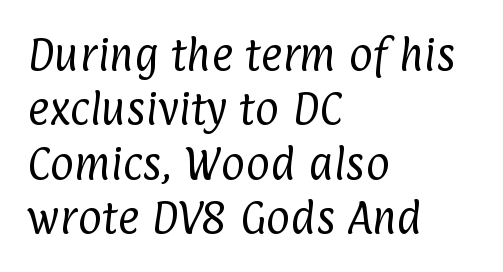
Q: Is the text bold? A: No.
Q: Is the typeface a serif or a sans-serif typeface? A: Sans-serif.
Q: Is the text underlined? A: No.
Q: How is the paragraph aligned? A: Left-aligned.
Q: Is the spacing between letters normal or unusually wide? A: Normal.
Q: Is the spacing between lines tight, normal or loose? A: Normal.
Q: Width (condensed, normal, or wide)? A: Condensed.
Q: Stroke contrast? A: Low.
Q: x-height? A: Medium.
Q: Monospaced? A: No.
